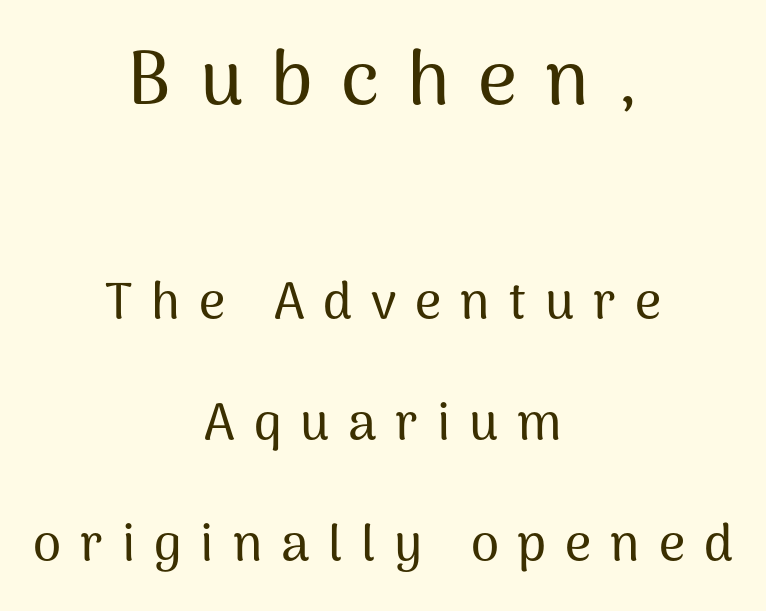
{"serif": "no", "italic": "no", "width": "normal", "stroke_contrast": "medium", "x_height": "medium", "monospaced": "no", "underline": "no", "align": "center", "line_spacing": "loose", "line_spacing_ratio": 2.37, "letter_spacing": "wide", "letter_spacing_em": 0.37, "larger_block": "first", "size_ratio": 1.49, "glyph_px": 76}
